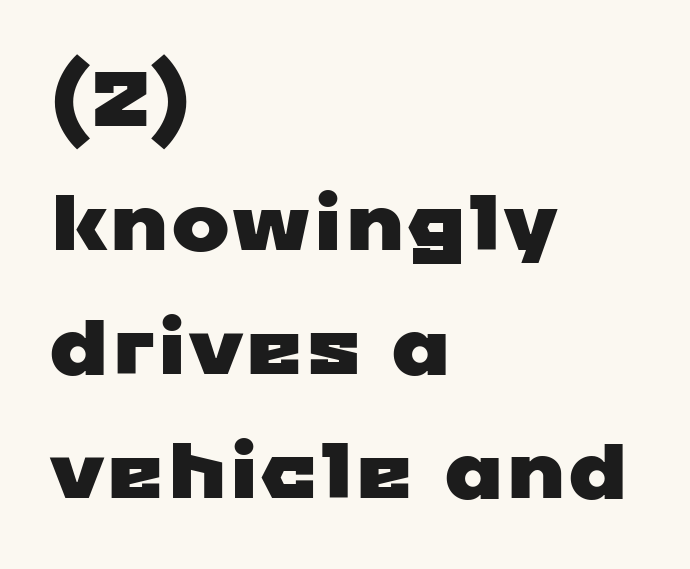
The lines are quadded left. Evenly set lines give the paragraph a standard silhouette. Compared with typical body copy, the letter spacing here is the same. Here the designer chose a conventional face with non-uniform glyph widths. A sans-serif font was chosen for this passage.
